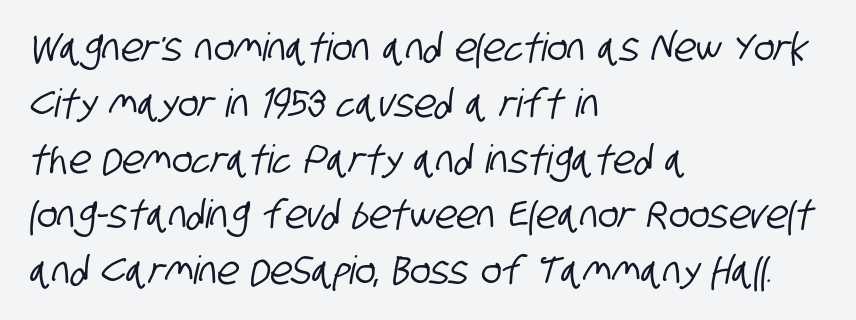
Q: Is the typeface a serif or a sans-serif typeface? A: Sans-serif.
Q: Is the text underlined? A: No.
Q: How is the paragraph aligned? A: Left-aligned.
Q: Is the spacing between letters normal or unusually wide? A: Normal.
Q: Is the spacing between lines tight, normal or loose? A: Normal.
Q: Width (condensed, normal, or wide)? A: Condensed.
Q: Stroke contrast? A: Low.
Q: x-height? A: Large.
Q: Monospaced? A: No.
